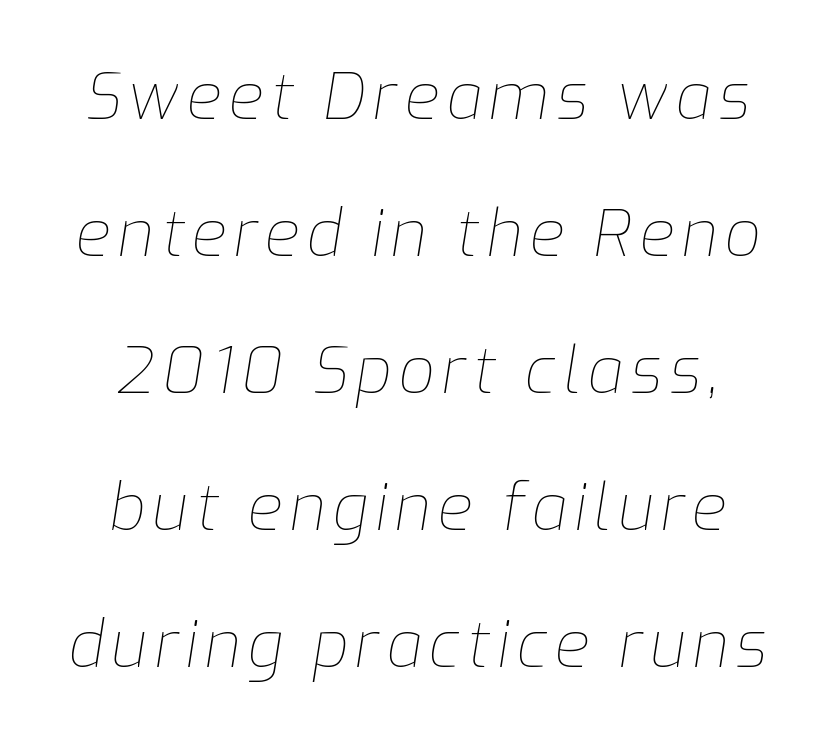
The image shows 64 px thin type, italic (leaning right); set loose line spacing (2.14x), not underlined; low stroke contrast and a medium x-height.
